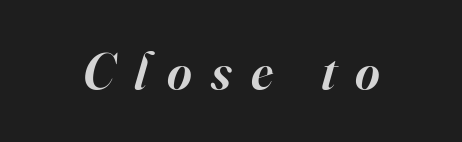
The image shows 53 px semibold serif type, italic (leaning right); set unusually wide letter spacing (+0.37 em), not underlined; high stroke contrast and a small x-height.
